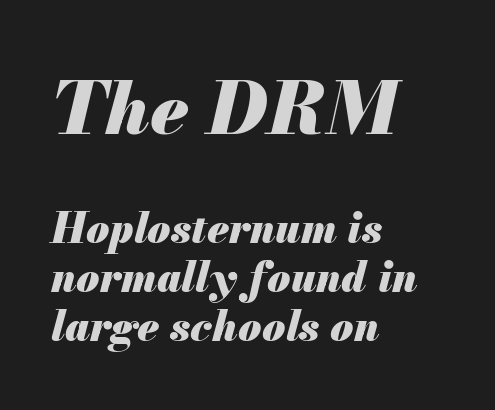
The image shows 73 px heavy type, italic (leaning right); set left-aligned, line spacing 1.17x, normal letter spacing, not underlined; the first (top) block is 1.74x larger; medium stroke contrast and a small x-height.
